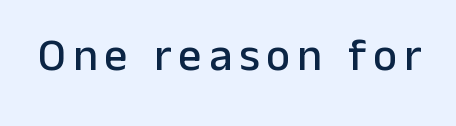
The image shows 46 px sans-serif type, upright; set not underlined; low stroke contrast and a medium x-height.
